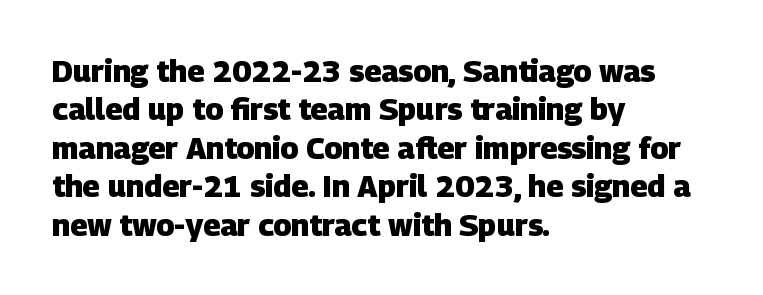
Vertical spacing — default. Where is the straight margin? On the left. This sample uses plain, unmodified letter spacing. Looks like regular typesetting: each glyph gets only the width it needs. Type style note: lacks serifs. Rule under the text: the space is simply empty.
